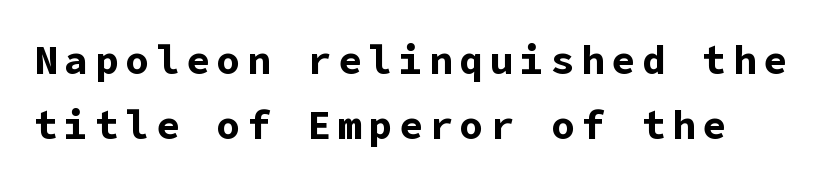
{"serif": "no", "italic": "no", "bold": "yes", "weight": "bold", "width": "normal", "stroke_contrast": "low", "x_height": "medium", "underline": "no", "line_spacing": "normal", "line_spacing_ratio": 1.63, "glyph_px": 40}
